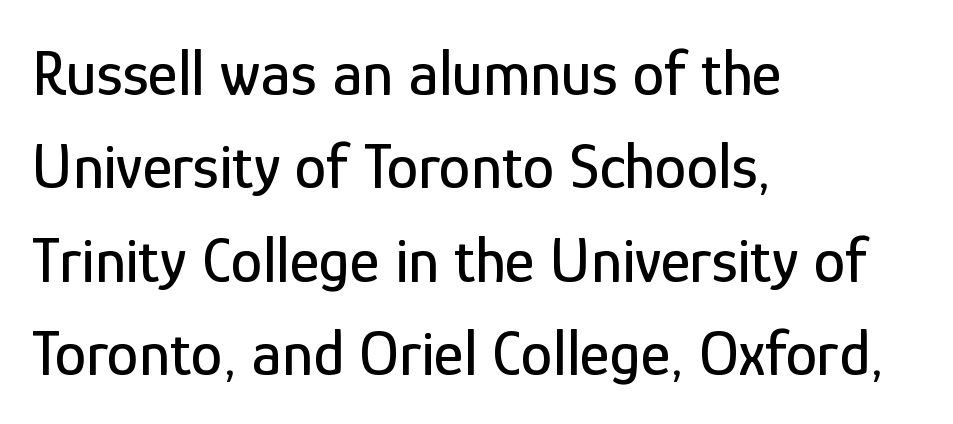
To sum up the face: it is a sans, with no serifs. Each letter keeps its own natural width here, so spacing adapts to shape. The lettering stays uniformly vertical, giving the passage a roman look. Is there much room between lines? A standard amount, neither cramped nor airy.
